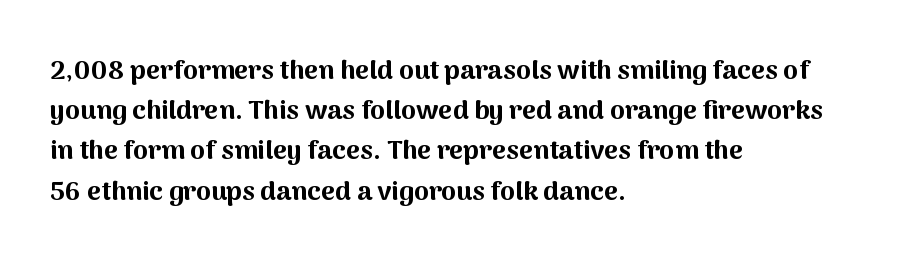
Q: Is the text bold? A: Yes.
Q: Is the text italic (slanted)? A: No, it is upright.
Q: Is the text underlined? A: No.
Q: How is the paragraph aligned? A: Left-aligned.
Q: Is the spacing between letters normal or unusually wide? A: Normal.
Q: Is the spacing between lines tight, normal or loose? A: Normal.
